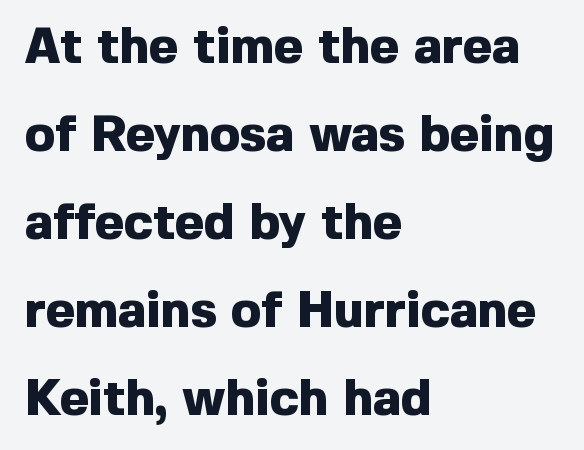
Every stem runs plumb, perpendicular to the baseline. Spacing verdict: proportional, widths tailored to each character. The face used here is rendered with its standard letterfit. Students, this is bold: see how much ink each stroke carries. The text block is weighted toward the left margin, trailing off unevenly rightward. To sum up the face: it is a sans, with no serifs.
